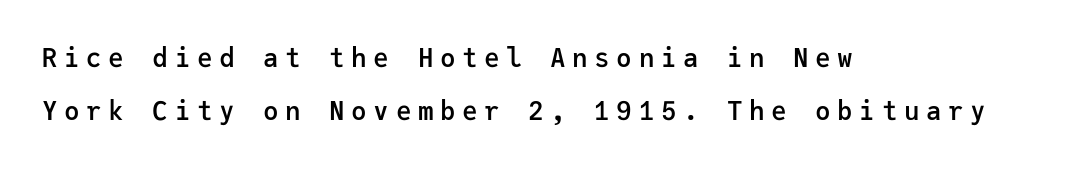
The lettering stays uniformly vertical, giving the passage a roman look. These lines stack with their left ends in a neat column. Underline: absent. A semibold gives these letters moderate extra thickness, short of bold. The lines are spread far apart with generous leading. Does extra space separate the letters? Yes, quite a lot of it.
